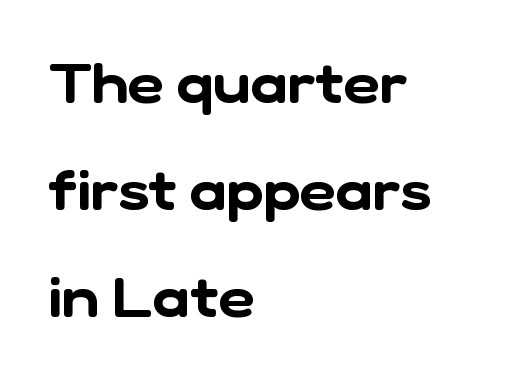
The image shows 56 px sans-serif type; set left-aligned, loose line spacing (1.91x), normal letter spacing, not underlined; low stroke contrast and a medium x-height.
